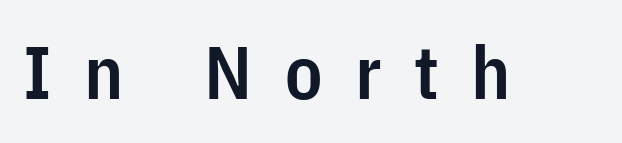
Q: Is the text bold? A: Semi-bold.
Q: Is the text italic (slanted)? A: No, it is upright.
Q: Is the typeface a serif or a sans-serif typeface? A: Sans-serif.
Q: Is the text underlined? A: No.
Q: Is the spacing between letters normal or unusually wide? A: Unusually wide.
Q: Width (condensed, normal, or wide)? A: Condensed.
Q: Stroke contrast? A: Low.
Q: x-height? A: Medium.
Q: Monospaced? A: No.
